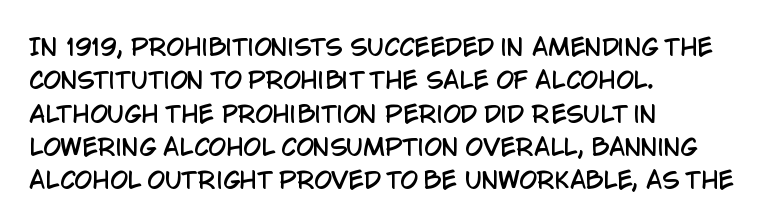
{"italic": "no", "underline": "no", "align": "left", "line_spacing": "normal", "line_spacing_ratio": 1.45, "letter_spacing": "normal", "letter_spacing_em": 0.0, "glyph_px": 23}
